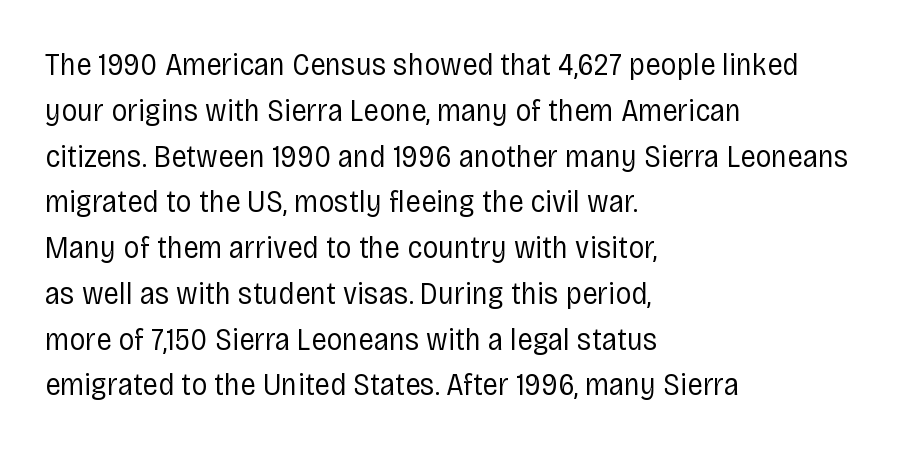
The line-height multiplier appears to be the usual default. No italicization has been applied; the sample stays upright. The characters are drawn with everyday or finer stroke widths. The passage shown is not underscored anywhere. Varying glyph widths throughout — classic text-font behaviour.
